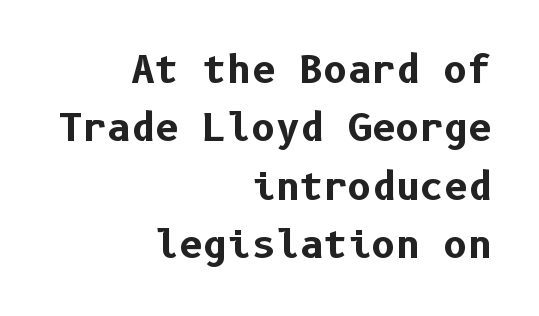
Q: Is the text bold? A: Yes.
Q: Is the text italic (slanted)? A: No, it is upright.
Q: Is the typeface a serif or a sans-serif typeface? A: Sans-serif.
Q: Is the text underlined? A: No.
Q: How is the paragraph aligned? A: Right-aligned.
Q: Is the spacing between letters normal or unusually wide? A: Normal.
Q: Is the spacing between lines tight, normal or loose? A: Normal.
Q: Width (condensed, normal, or wide)? A: Normal.
Q: Stroke contrast? A: Low.
Q: x-height? A: Medium.
